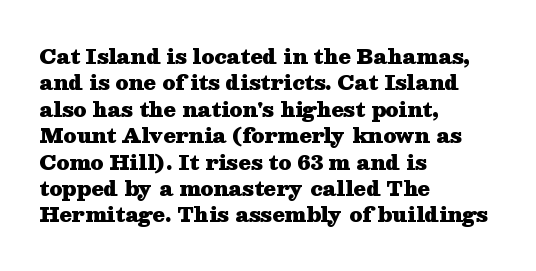
Q: Is the text bold? A: Yes.
Q: Is the text italic (slanted)? A: No, it is upright.
Q: Is the text underlined? A: No.
Q: How is the paragraph aligned? A: Left-aligned.
Q: Is the spacing between letters normal or unusually wide? A: Normal.
Q: Is the spacing between lines tight, normal or loose? A: Normal.
